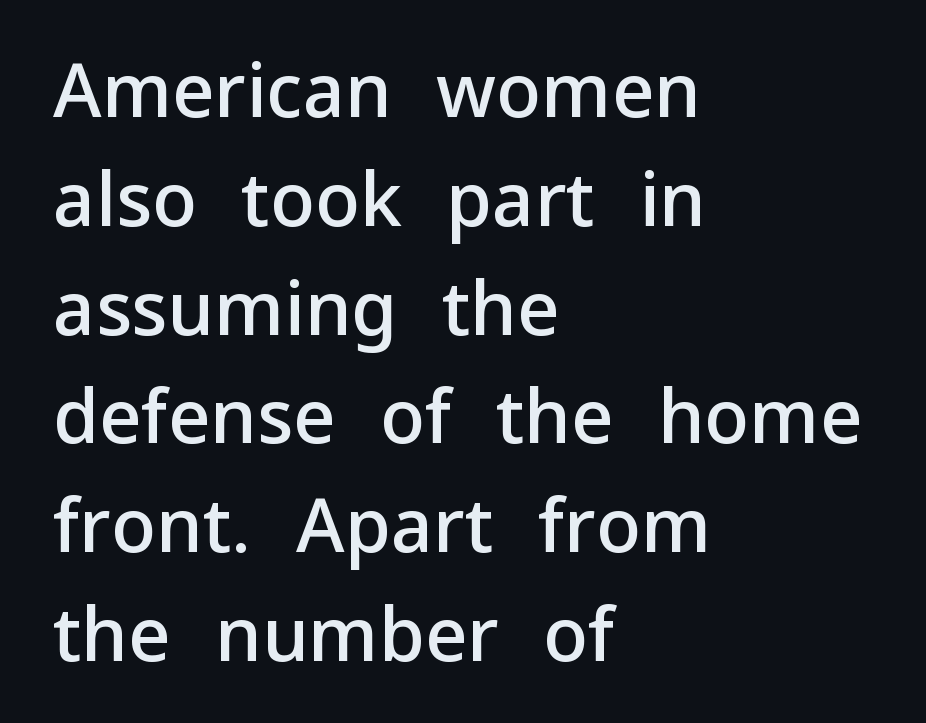
Q: Is the text bold? A: Semi-bold.
Q: Is the text italic (slanted)? A: No, it is upright.
Q: Is the typeface a serif or a sans-serif typeface? A: Sans-serif.
Q: Is the text underlined? A: No.
Q: How is the paragraph aligned? A: Left-aligned.
Q: Is the spacing between letters normal or unusually wide? A: Normal.
Q: Is the spacing between lines tight, normal or loose? A: Normal.
Q: Width (condensed, normal, or wide)? A: Normal.
Q: Stroke contrast? A: Low.
Q: x-height? A: Medium.
Q: Monospaced? A: No.
